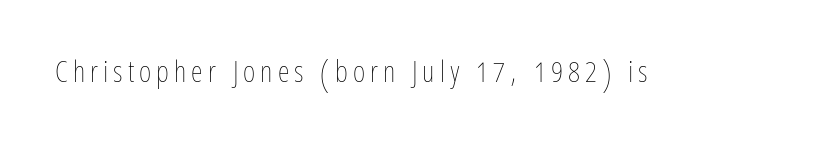
{"italic": "no", "bold": "no", "weight": "thin", "width": "condensed", "stroke_contrast": "low", "x_height": "medium", "monospaced": "no", "underline": "no", "glyph_px": 30}
